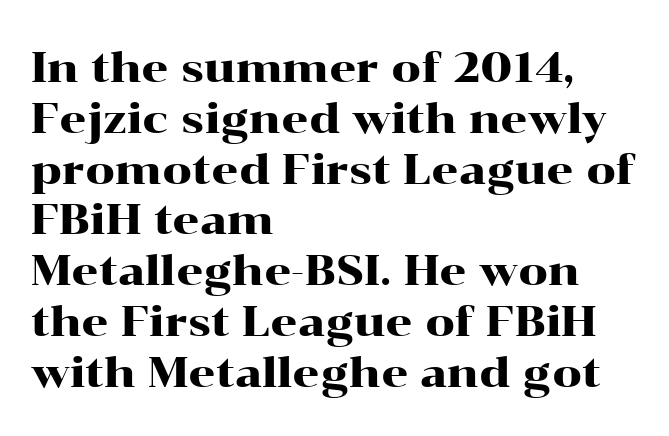
Q: Is the text italic (slanted)? A: No, it is upright.
Q: Is the typeface a serif or a sans-serif typeface? A: Serif.
Q: Is the text underlined? A: No.
Q: How is the paragraph aligned? A: Left-aligned.
Q: Is the spacing between letters normal or unusually wide? A: Normal.
Q: Width (condensed, normal, or wide)? A: Wide.
Q: Stroke contrast? A: High.
Q: x-height? A: Medium.
Q: Monospaced? A: No.
